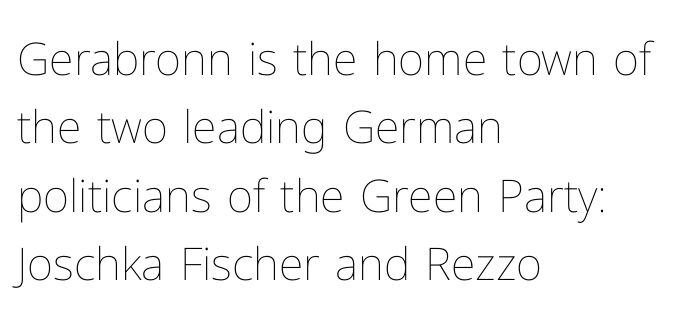
Q: Is the text bold? A: No.
Q: Is the text italic (slanted)? A: No, it is upright.
Q: Is the text underlined? A: No.
Q: How is the paragraph aligned? A: Left-aligned.
Q: Is the spacing between letters normal or unusually wide? A: Normal.
Q: Is the spacing between lines tight, normal or loose? A: Normal.
Q: Width (condensed, normal, or wide)? A: Normal.
Q: Stroke contrast? A: Low.
Q: x-height? A: Medium.
Q: Monospaced? A: No.
